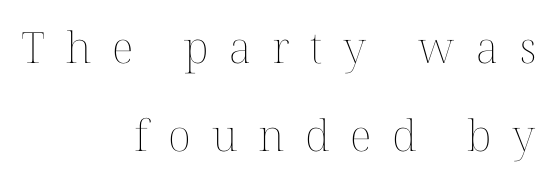
Q: Is the text bold? A: No.
Q: Is the text italic (slanted)? A: No, it is upright.
Q: Is the text underlined? A: No.
Q: How is the paragraph aligned? A: Right-aligned.
Q: Is the spacing between letters normal or unusually wide? A: Unusually wide.
Q: Is the spacing between lines tight, normal or loose? A: Loose.
Q: Width (condensed, normal, or wide)? A: Normal.
Q: Stroke contrast? A: Medium.
Q: x-height? A: Medium.
Q: Monospaced? A: No.
